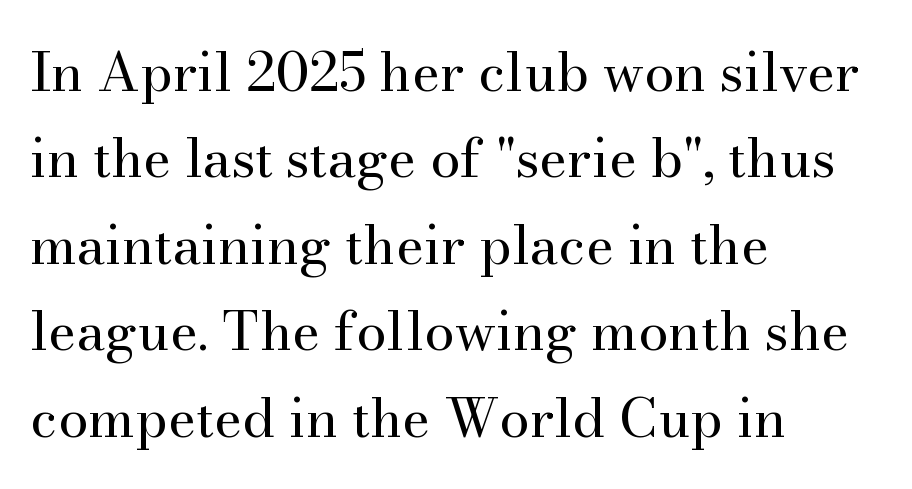
Q: Is the text bold? A: No.
Q: Is the text italic (slanted)? A: No, it is upright.
Q: Is the typeface a serif or a sans-serif typeface? A: Serif.
Q: Is the text underlined? A: No.
Q: How is the paragraph aligned? A: Left-aligned.
Q: Is the spacing between letters normal or unusually wide? A: Normal.
Q: Is the spacing between lines tight, normal or loose? A: Normal.
Q: Width (condensed, normal, or wide)? A: Normal.
Q: Stroke contrast? A: Medium.
Q: x-height? A: Small.
Q: Monospaced? A: No.
